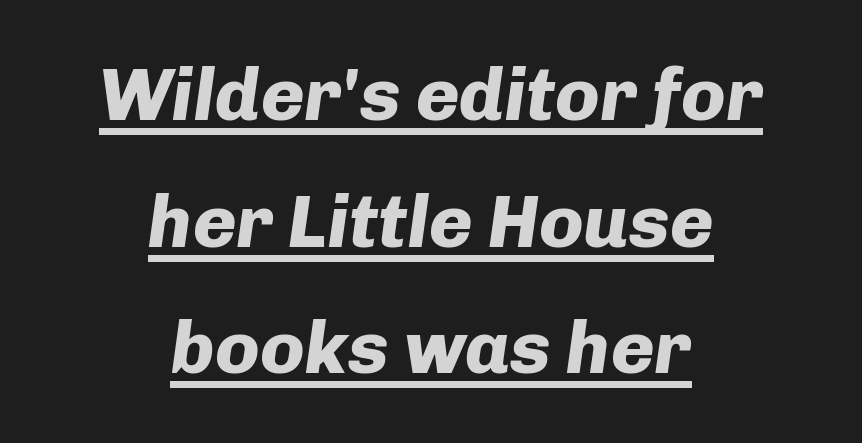
The text carries the slant typical of an italic or oblique font. The glyphs are accompanied by a horizontal stroke just below them. Leftover space on each line is divided equally before and after the words. The gaps between neighbouring characters are ordinary and unremarkable.
